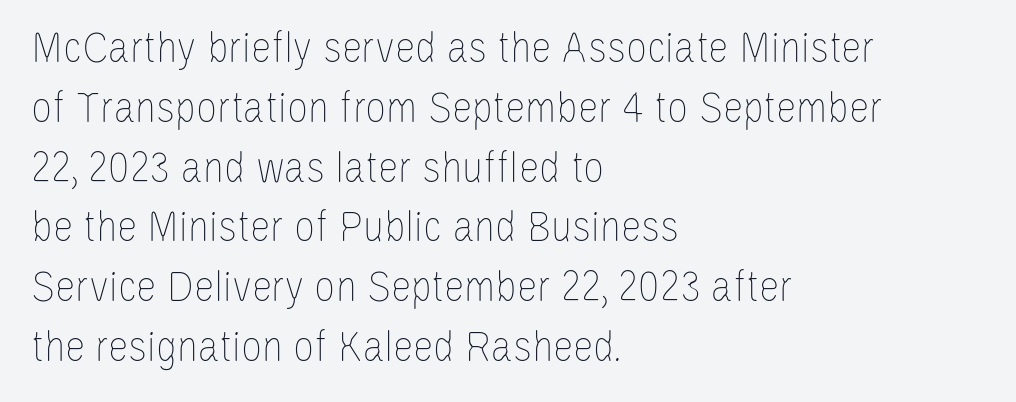
{"italic": "no", "bold": "no", "weight": "thin", "width": "condensed", "stroke_contrast": "low", "x_height": "large", "monospaced": "no", "underline": "no", "align": "left", "line_spacing": "normal", "line_spacing_ratio": 1.3, "letter_spacing": "normal", "letter_spacing_em": 0.0, "glyph_px": 46}
